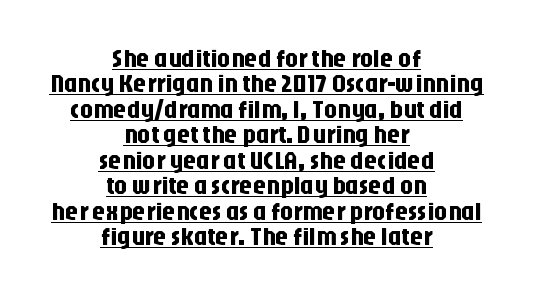
The image shows 26 px text type, upright; set centered, tight line spacing (0.98x), normal letter spacing, underlined.
